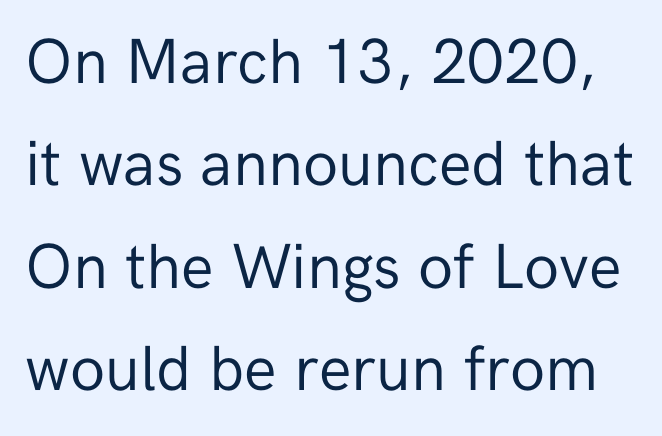
Q: Is the text bold? A: No.
Q: Is the text italic (slanted)? A: No, it is upright.
Q: Is the typeface a serif or a sans-serif typeface? A: Sans-serif.
Q: Is the text underlined? A: No.
Q: Is the spacing between letters normal or unusually wide? A: Normal.
Q: Is the spacing between lines tight, normal or loose? A: Normal.
Q: Width (condensed, normal, or wide)? A: Normal.
Q: Stroke contrast? A: Low.
Q: x-height? A: Medium.
Q: Monospaced? A: No.
